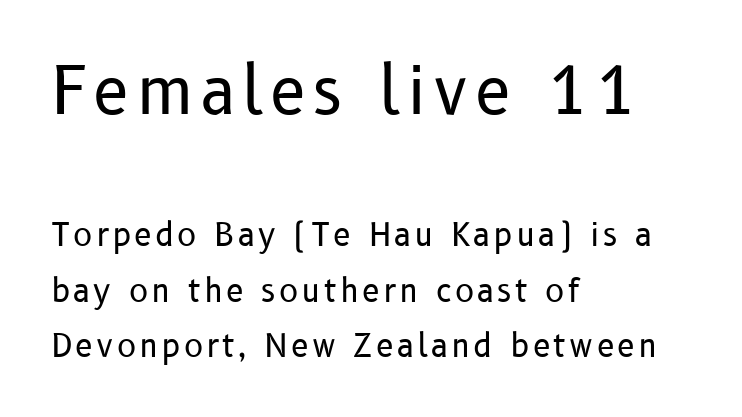
{"serif": "no", "italic": "no", "bold": "no", "weight": "regular", "width": "normal", "stroke_contrast": "low", "x_height": "medium", "monospaced": "no", "underline": "no", "align": "left", "line_spacing_ratio": 1.73, "larger_block": "first", "size_ratio": 2.03, "glyph_px": 65}
